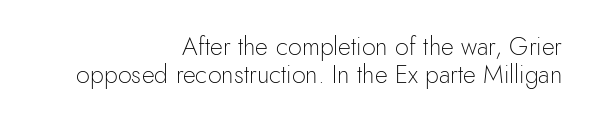
Students, note that the glyphs here touch the page at normal intervals. Clear beneath every line of the passage. Typeset ragged left — the right edge is the straight one. No chunkiness to these letters — they're not bold. The passage shown stacks its lines with hardly any gap. Does the lettering tilt? It doesn't — this is upright.
